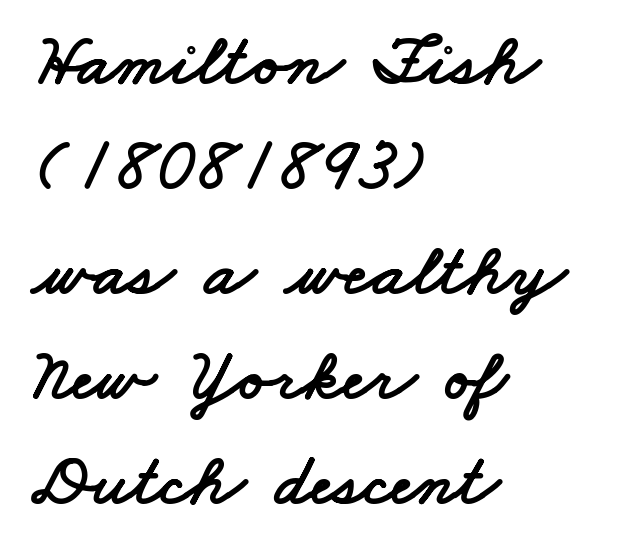
Q: Is the typeface a serif or a sans-serif typeface? A: Sans-serif.
Q: Is the text underlined? A: No.
Q: How is the paragraph aligned? A: Left-aligned.
Q: Is the spacing between letters normal or unusually wide? A: Normal.
Q: Is the spacing between lines tight, normal or loose? A: Normal.
Q: Width (condensed, normal, or wide)? A: Wide.
Q: Stroke contrast? A: Low.
Q: x-height? A: Small.
Q: Monospaced? A: No.
